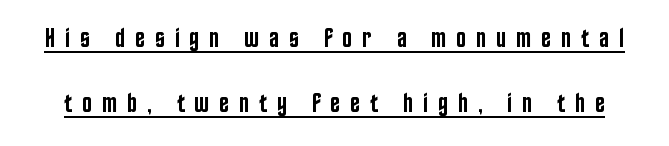
The image shows 27 px text type, upright; set loose line spacing (2.42x), unusually wide letter spacing (+0.36 em), underlined.
